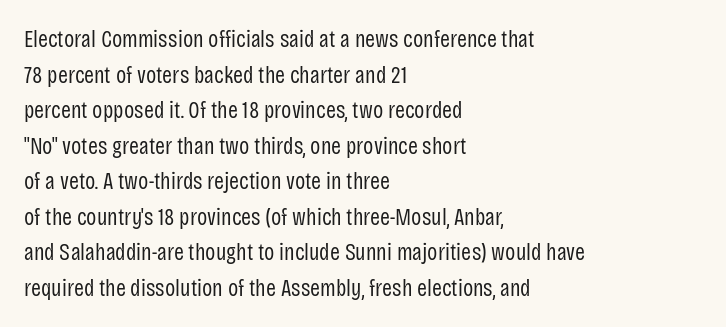
No italicization has been applied; the sample stays upright. Each line starts at the same left margin while the right side varies. Weight: regular or lighter. Compared with typical paragraphs, the rows here are spaced about the same. No extra tracking has been applied to these lines. Any mark beneath the type? The region is blank.
